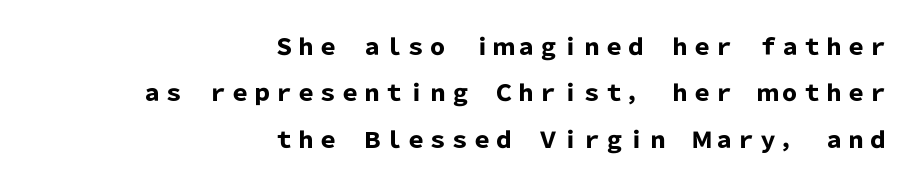
Every row of glyphs terminates at an identical x-position on the right. Honestly, there is no underline to notice here at all. The font's upright variant was chosen for this text. The horizontal fit of the characters is conventional and even. Does the leading feel generous? Absolutely, it's lavish.
